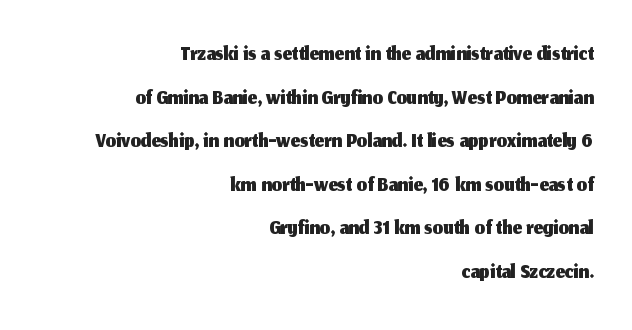
{"serif": "no", "italic": "no", "width": "normal", "stroke_contrast": "medium", "x_height": "medium", "monospaced": "no", "underline": "no", "align": "right", "line_spacing": "normal", "line_spacing_ratio": 1.32, "letter_spacing": "normal", "letter_spacing_em": 0.0, "glyph_px": 33}
